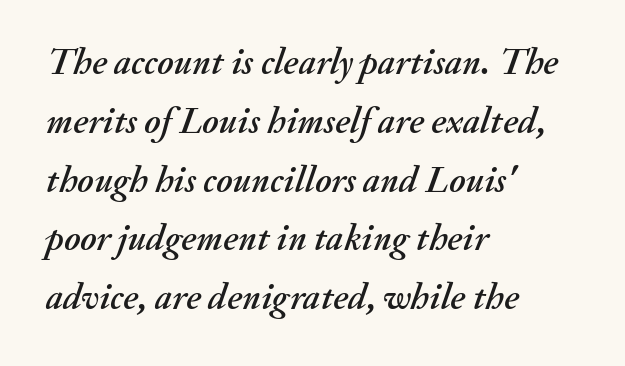
{"italic": "yes", "lean": "right", "slant_degrees": 20, "width": "normal", "stroke_contrast": "medium", "x_height": "small", "monospaced": "no", "underline": "no", "align": "left", "line_spacing": "normal", "line_spacing_ratio": 1.59, "letter_spacing": "normal", "letter_spacing_em": 0.0, "glyph_px": 37}
